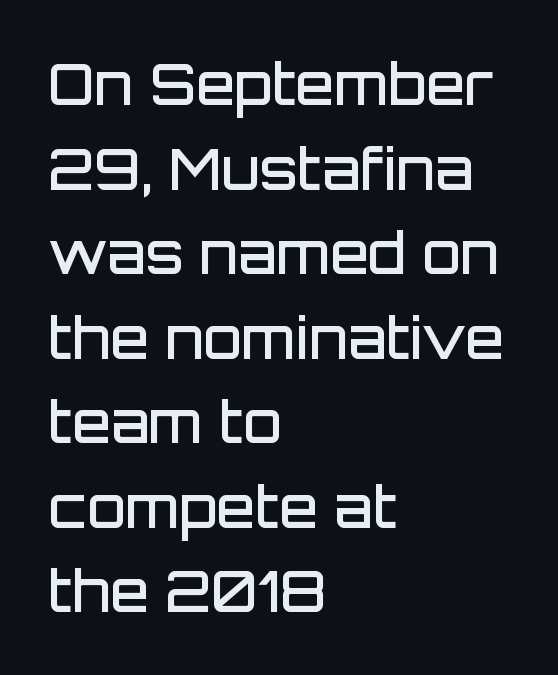
{"serif": "no", "italic": "no", "bold": "semi", "weight": "semibold", "width": "normal", "stroke_contrast": "low", "x_height": "large", "monospaced": "no", "underline": "no", "align": "left", "line_spacing": "normal", "line_spacing_ratio": 1.51, "letter_spacing": "normal", "letter_spacing_em": 0.0, "glyph_px": 56}
